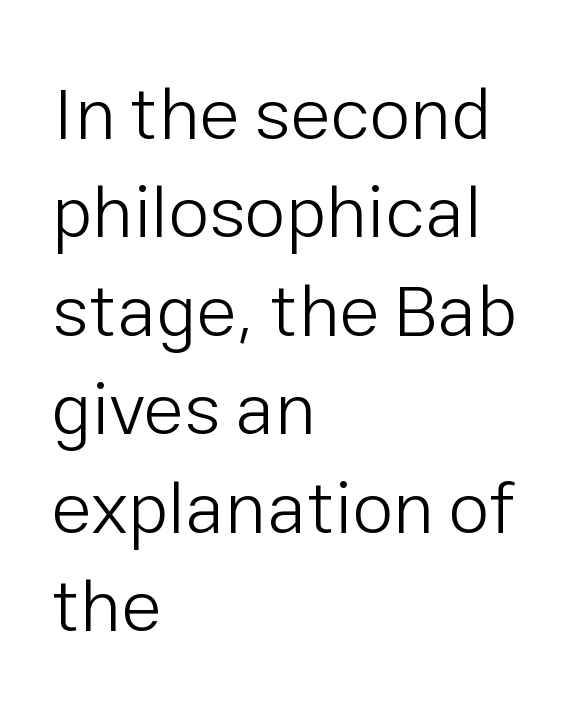
There is no visible air inserted between adjacent glyphs. Alignment: flush left. Style check: upright. No feet cap the strokes, marking this as sans-serif type. Quick note: underline off.
